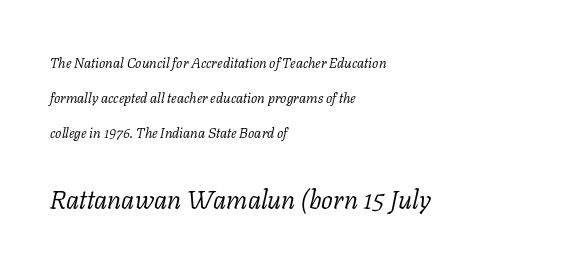
{"italic": "yes", "lean": "right", "slant_degrees": 11, "bold": "no", "underline": "no", "align": "left", "line_spacing": "loose", "line_spacing_ratio": 2.5, "letter_spacing": "normal", "letter_spacing_em": 0.0, "larger_block": "second", "size_ratio": 1.86, "glyph_px": 26}
